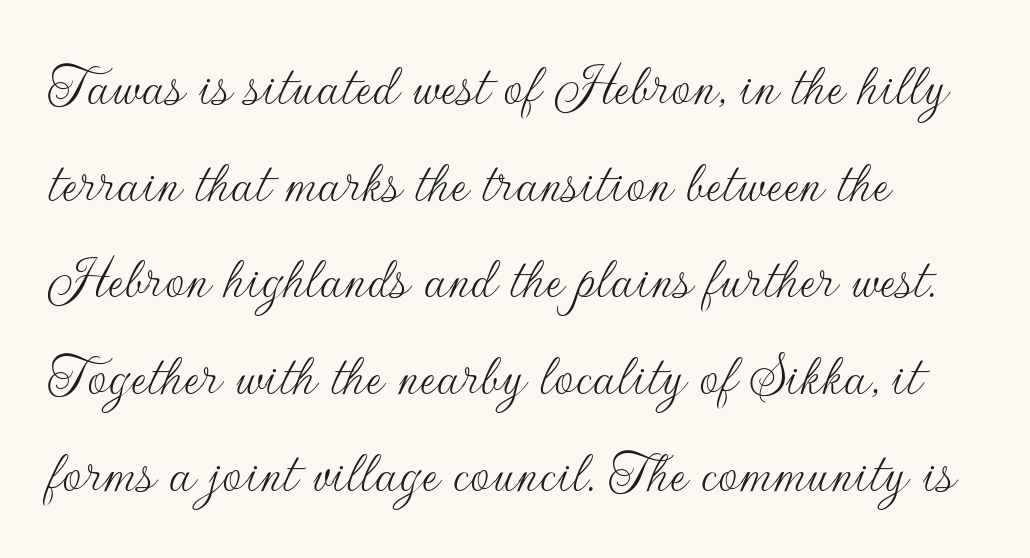
{"serif": "no", "bold": "no", "weight": "thin", "width": "normal", "stroke_contrast": "low", "x_height": "small", "monospaced": "no", "underline": "no", "line_spacing": "normal", "line_spacing_ratio": 1.56, "letter_spacing": "normal", "letter_spacing_em": 0.0, "glyph_px": 62}
